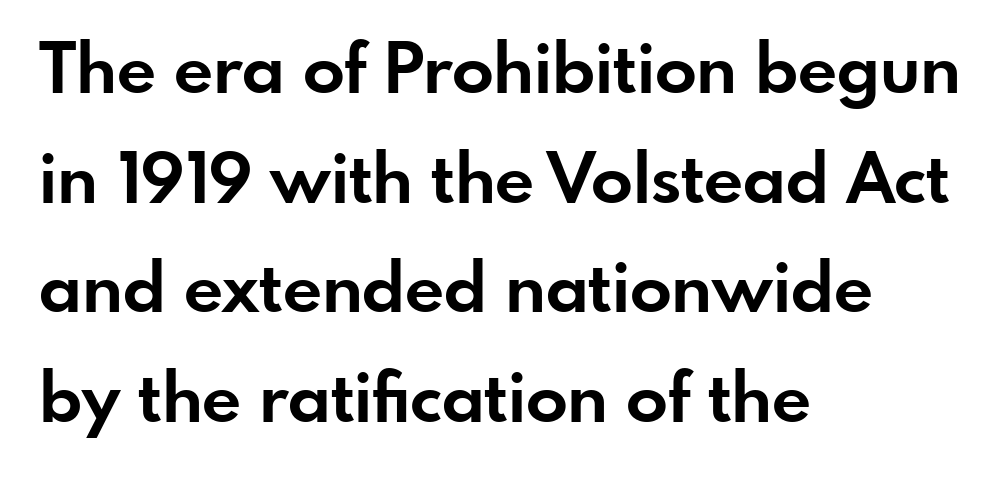
Q: Is the text bold? A: Yes.
Q: Is the text italic (slanted)? A: No, it is upright.
Q: Is the typeface a serif or a sans-serif typeface? A: Sans-serif.
Q: Is the text underlined? A: No.
Q: How is the paragraph aligned? A: Left-aligned.
Q: Is the spacing between letters normal or unusually wide? A: Normal.
Q: Is the spacing between lines tight, normal or loose? A: Normal.
Q: Width (condensed, normal, or wide)? A: Normal.
Q: Stroke contrast? A: Low.
Q: x-height? A: Small.
Q: Monospaced? A: No.
